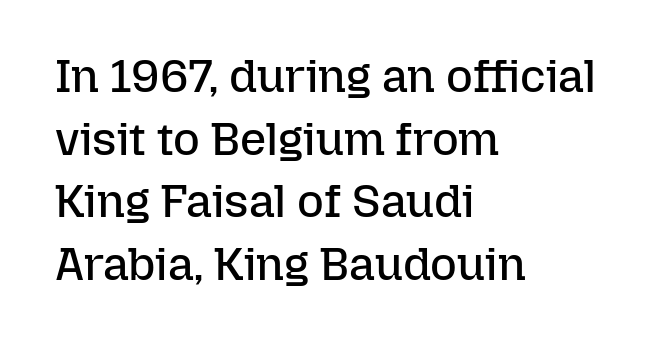
{"italic": "no", "bold": "no", "weight": "regular", "width": "normal", "stroke_contrast": "low", "x_height": "medium", "monospaced": "no", "underline": "no", "align": "left", "line_spacing": "normal", "line_spacing_ratio": 1.36, "letter_spacing": "normal", "letter_spacing_em": 0.0, "glyph_px": 46}
